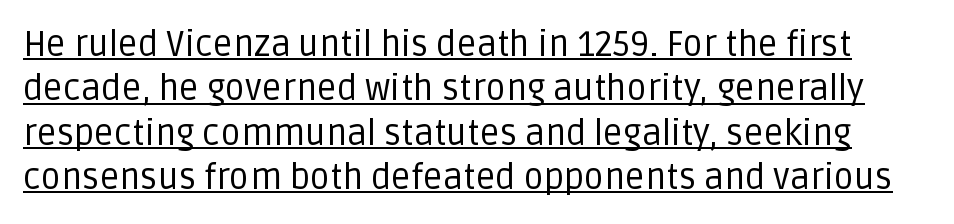
The image shows 35 px regular-weight sans-serif type, upright; set normal line spacing (1.27x), normal letter spacing, underlined; low stroke contrast and a large x-height.
